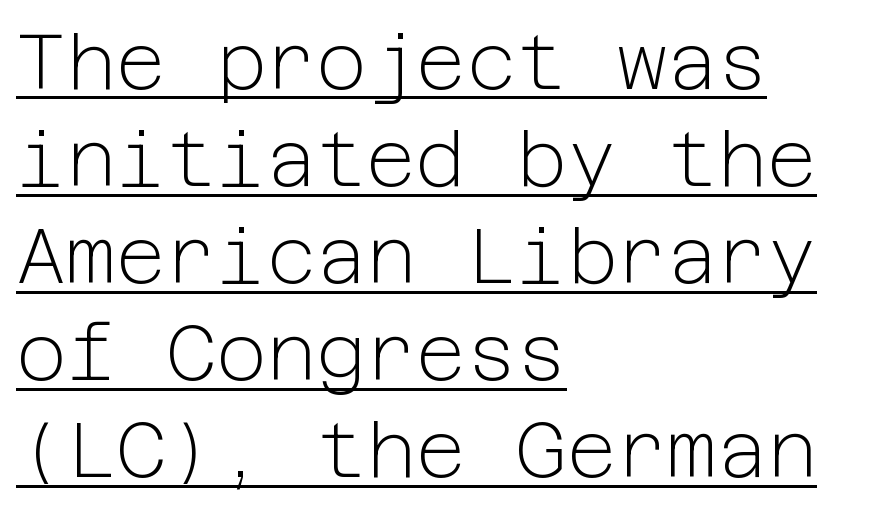
The image shows 77 px light sans-serif type, upright; set left-aligned, normal line spacing (1.26x), normal letter spacing, underlined; low stroke contrast and a medium x-height.
